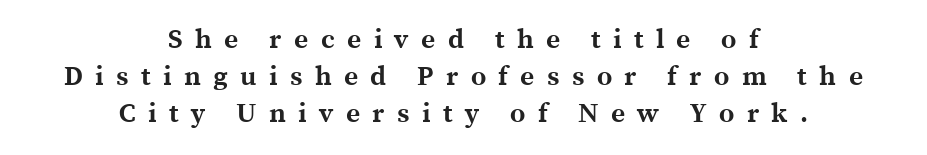
{"italic": "no", "bold": "yes", "underline": "no", "align": "center", "line_spacing": "normal", "line_spacing_ratio": 1.37, "letter_spacing": "wide", "letter_spacing_em": 0.46, "glyph_px": 27}
